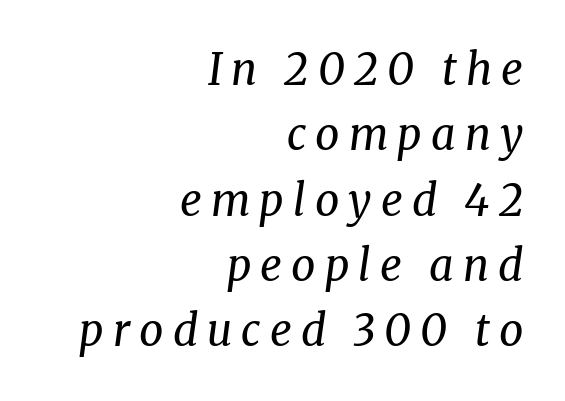
Q: Is the text bold? A: No.
Q: Is the text italic (slanted)? A: Yes, it leans right by about 8 degrees.
Q: Is the typeface a serif or a sans-serif typeface? A: Serif.
Q: Is the text underlined? A: No.
Q: How is the paragraph aligned? A: Right-aligned.
Q: Is the spacing between letters normal or unusually wide? A: Unusually wide.
Q: Is the spacing between lines tight, normal or loose? A: Normal.
Q: Width (condensed, normal, or wide)? A: Normal.
Q: Stroke contrast? A: Medium.
Q: x-height? A: Medium.
Q: Monospaced? A: No.
